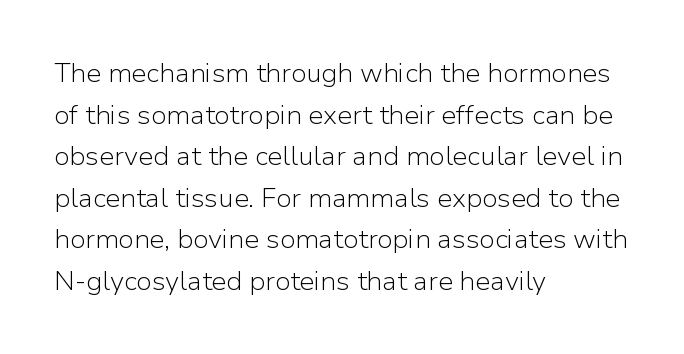
The image shows 27 px text type, upright; set left-aligned, normal line spacing (1.54x), normal letter spacing, not underlined.
